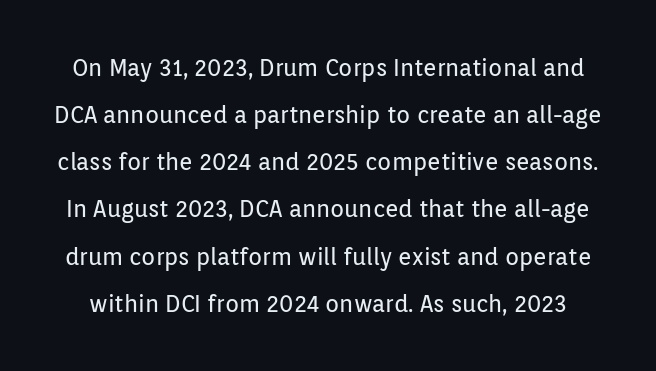
The font is comparable to plain body text, perhaps lighter. The baseline area is clear. These lines were composed using upright roman letters. There is no visible air inserted between adjacent glyphs. The designer dialed line spacing up above the default.
